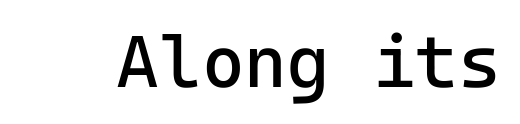
Q: Is the text bold? A: No.
Q: Is the text italic (slanted)? A: No, it is upright.
Q: Is the typeface a serif or a sans-serif typeface? A: Sans-serif.
Q: Is the text underlined? A: No.
Q: Is the spacing between letters normal or unusually wide? A: Normal.
Q: Width (condensed, normal, or wide)? A: Normal.
Q: Stroke contrast? A: Low.
Q: x-height? A: Medium.
Q: Monospaced? A: Yes.
